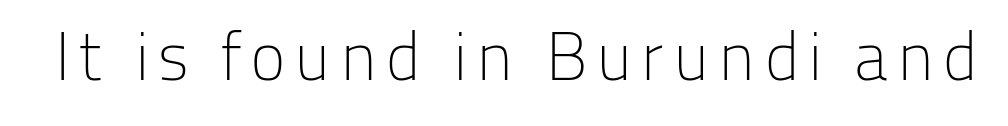
{"serif": "no", "italic": "no", "bold": "no", "weight": "light", "width": "normal", "stroke_contrast": "low", "x_height": "medium", "monospaced": "no", "underline": "no", "glyph_px": 68}
